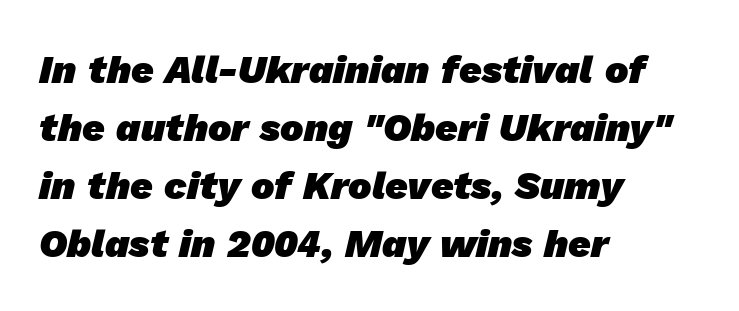
{"serif": "no", "bold": "yes", "weight": "heavy", "width": "normal", "stroke_contrast": "low", "x_height": "medium", "monospaced": "no", "underline": "no", "align": "left", "line_spacing": "normal", "line_spacing_ratio": 1.49, "letter_spacing": "normal", "letter_spacing_em": 0.0, "glyph_px": 39}
